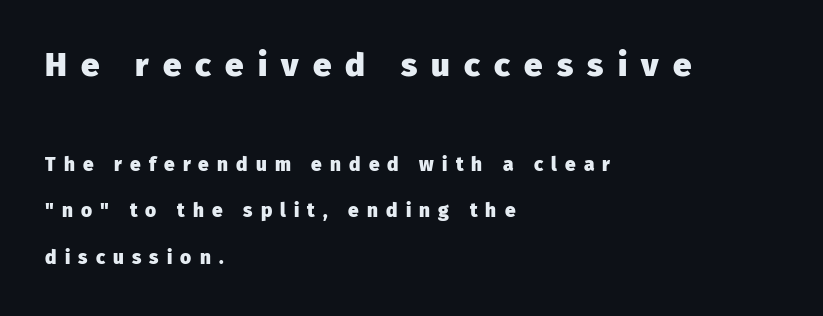
Q: Is the text bold? A: Yes.
Q: Is the text italic (slanted)? A: No, it is upright.
Q: Is the typeface a serif or a sans-serif typeface? A: Sans-serif.
Q: Is the text underlined? A: No.
Q: How is the paragraph aligned? A: Left-aligned.
Q: Is the spacing between letters normal or unusually wide? A: Unusually wide.
Q: Is the spacing between lines tight, normal or loose? A: Loose.
Q: Which block of text is set in a larger size, the first (top) or the second (bottom)? A: The first (top) one.
Q: Width (condensed, normal, or wide)? A: Normal.
Q: Stroke contrast? A: Low.
Q: x-height? A: Medium.
Q: Monospaced? A: No.
